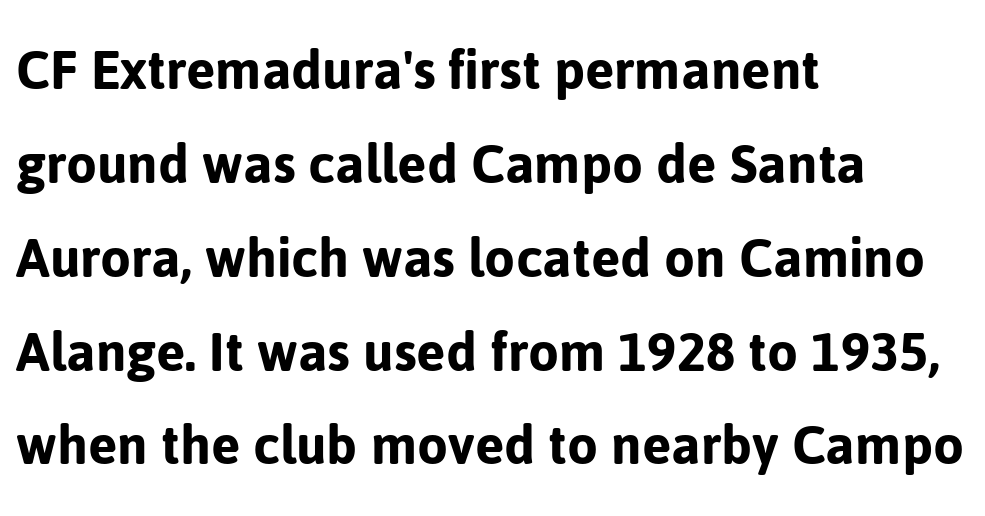
The image shows 63 px sans-serif type, upright; set left-aligned, normal line spacing (1.49x), normal letter spacing, not underlined; low stroke contrast and a medium x-height.
